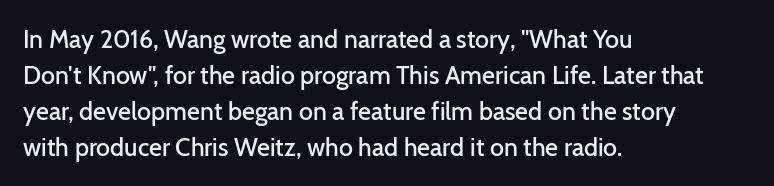
No italicization has been applied; the sample stays upright. How heavy is the stroke? Medium-heavy — a semibold, shy of bold. Default kerning and tracking; the words read as compact shapes. In CSS terms this would be text-align: left. Line spacing here is normal. The specimen omits any rule beneath the text block's lines.
